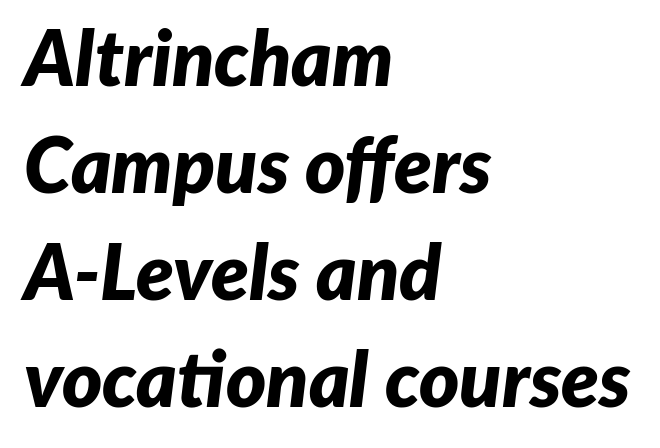
{"italic": "yes", "lean": "right", "slant_degrees": 7, "bold": "yes", "weight": "bold", "width": "normal", "stroke_contrast": "low", "x_height": "medium", "monospaced": "no", "underline": "no", "align": "left", "line_spacing": "normal", "line_spacing_ratio": 1.39, "letter_spacing": "normal", "letter_spacing_em": 0.0, "glyph_px": 77}
